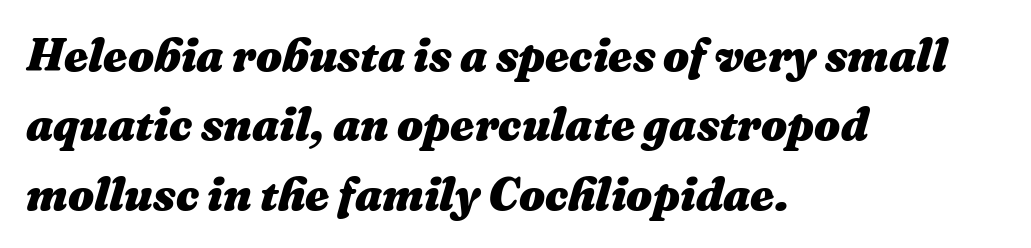
Q: Is the text bold? A: Yes.
Q: Is the text italic (slanted)? A: Yes, it leans right by about 16 degrees.
Q: Is the text underlined? A: No.
Q: How is the paragraph aligned? A: Left-aligned.
Q: Is the spacing between letters normal or unusually wide? A: Normal.
Q: Is the spacing between lines tight, normal or loose? A: Normal.
Q: Width (condensed, normal, or wide)? A: Normal.
Q: Stroke contrast? A: Medium.
Q: x-height? A: Medium.
Q: Monospaced? A: No.
